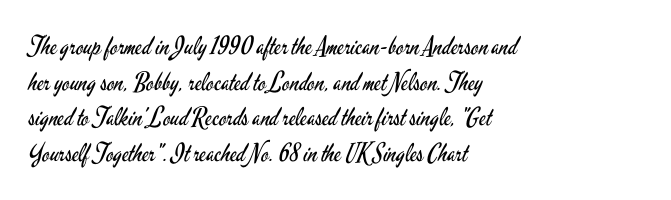
Q: Is the text bold? A: No.
Q: Is the text italic (slanted)? A: Yes.
Q: Is the text underlined? A: No.
Q: How is the paragraph aligned? A: Left-aligned.
Q: Is the spacing between letters normal or unusually wide? A: Normal.
Q: Is the spacing between lines tight, normal or loose? A: Normal.
